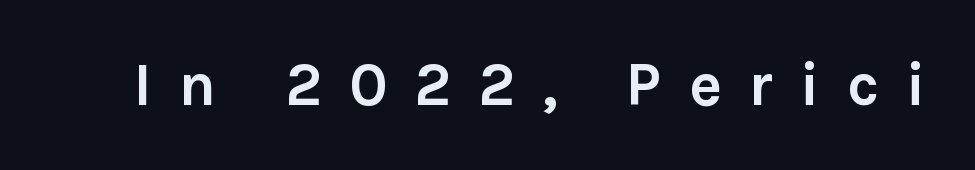
The image shows 61 px semibold sans-serif type, upright; set unusually wide letter spacing (+0.44 em), not underlined; low stroke contrast and a medium x-height.
